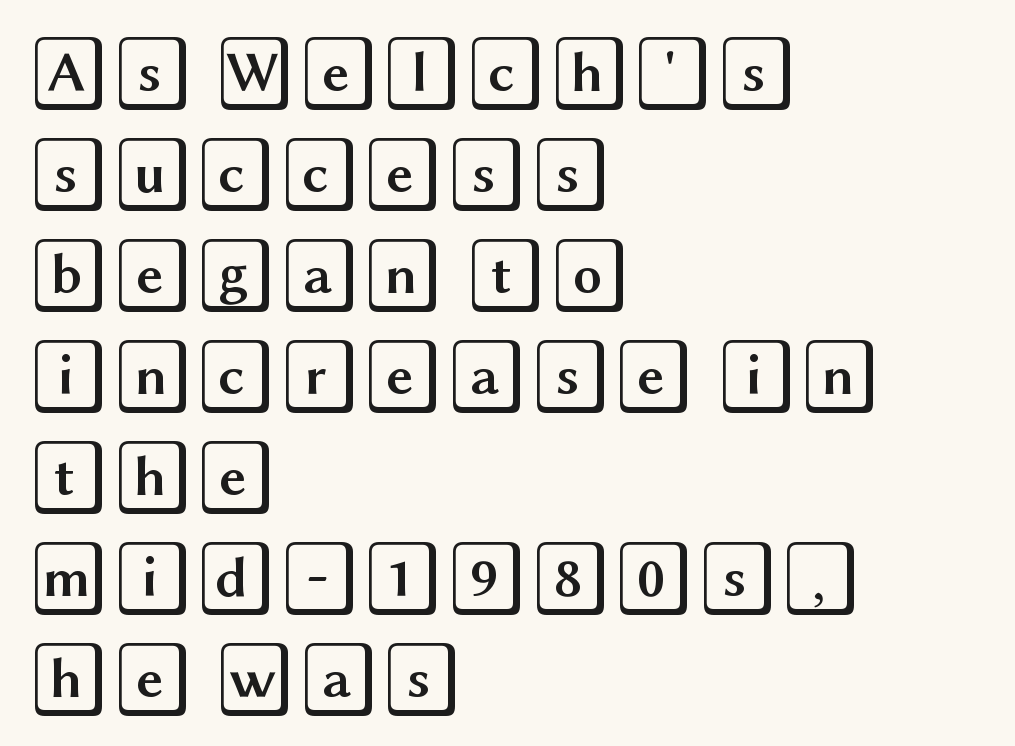
{"italic": "no", "width": "wide", "x_height": "large", "underline": "no", "align": "left", "line_spacing": "normal", "line_spacing_ratio": 1.33, "letter_spacing": "normal", "letter_spacing_em": 0.0, "glyph_px": 76}
